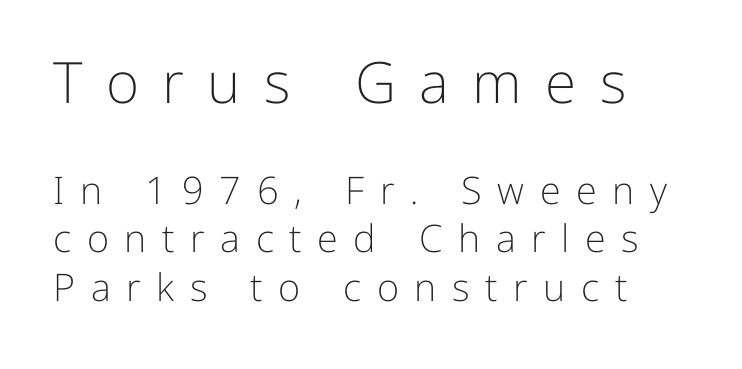
{"serif": "no", "italic": "no", "bold": "no", "weight": "light", "width": "normal", "stroke_contrast": "low", "x_height": "medium", "monospaced": "no", "underline": "no", "line_spacing": "normal", "line_spacing_ratio": 1.27, "letter_spacing": "wide", "letter_spacing_em": 0.41, "larger_block": "first", "size_ratio": 1.5, "glyph_px": 57}
